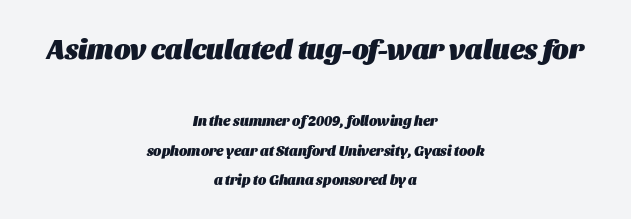
{"italic": "yes", "lean": "right", "slant_degrees": 11, "bold": "yes", "weight": "heavy", "width": "normal", "stroke_contrast": "medium", "x_height": "large", "monospaced": "no", "underline": "no", "align": "center", "line_spacing": "loose", "line_spacing_ratio": 2.1, "letter_spacing": "normal", "letter_spacing_em": 0.0, "larger_block": "first", "size_ratio": 2.0, "glyph_px": 28}
